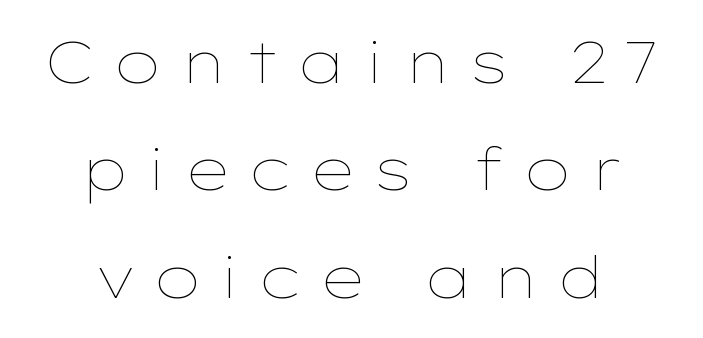
Unlike italic type, these characters show no tilt at all. Vertical stems look standard width or narrower in stroke. The letterforms stand isolated, each surrounded by extra space. This sample has the flowing, uneven cadence of proportional lettering. The strip under each line holds only bare page. Layout note: lines centered.
